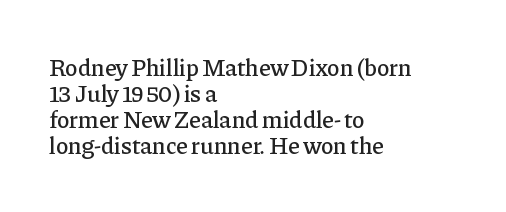
Tracking here is standard; glyphs follow each other at the usual distance. The paragraph shown leans on its left margin. Very little white space separates one row of letters from the next. No word sits above an underline. Every character sits straight up, as roman type does.
